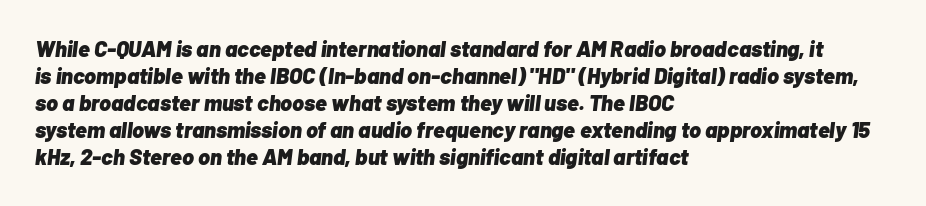
Q: Is the text bold? A: Yes.
Q: Is the text italic (slanted)? A: Yes, it leans right by about 7 degrees.
Q: Is the text underlined? A: No.
Q: How is the paragraph aligned? A: Left-aligned.
Q: Is the spacing between letters normal or unusually wide? A: Normal.
